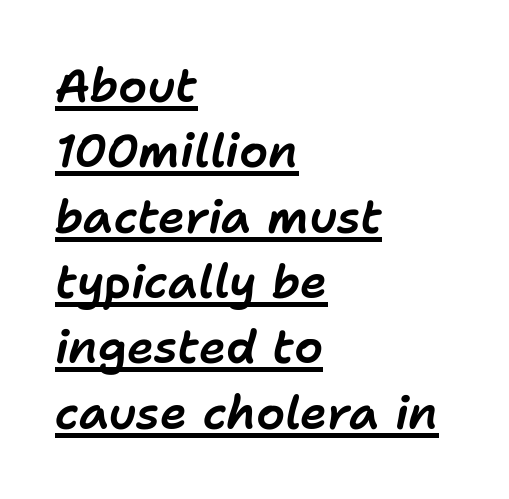
Q: Is the text italic (slanted)? A: Yes, it leans right by about 11 degrees.
Q: Is the text underlined? A: Yes.
Q: How is the paragraph aligned? A: Left-aligned.
Q: Is the spacing between letters normal or unusually wide? A: Normal.
Q: Is the spacing between lines tight, normal or loose? A: Normal.
Q: Width (condensed, normal, or wide)? A: Normal.
Q: Stroke contrast? A: Low.
Q: x-height? A: Medium.
Q: Monospaced? A: No.
